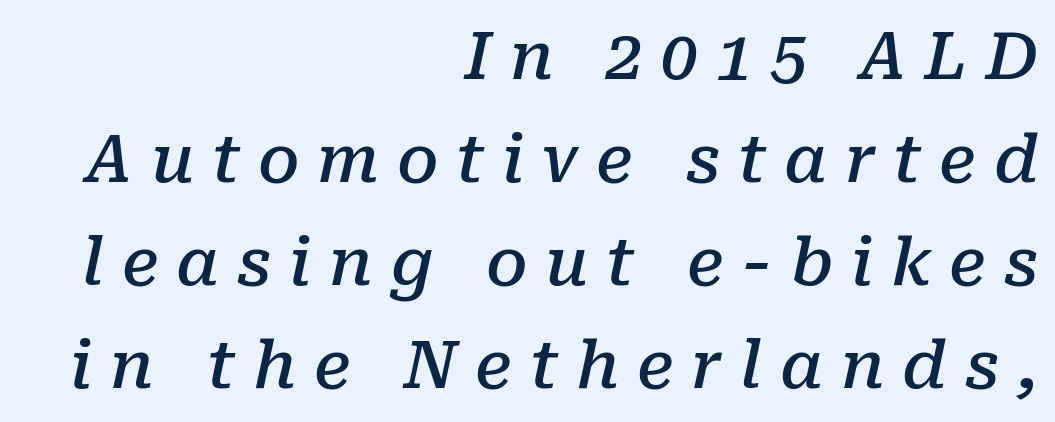
The image shows 66 px semibold serif type, italic (leaning right); set right-aligned, normal line spacing (1.56x), unusually wide letter spacing (+0.27 em), not underlined; low stroke contrast and a medium x-height.
